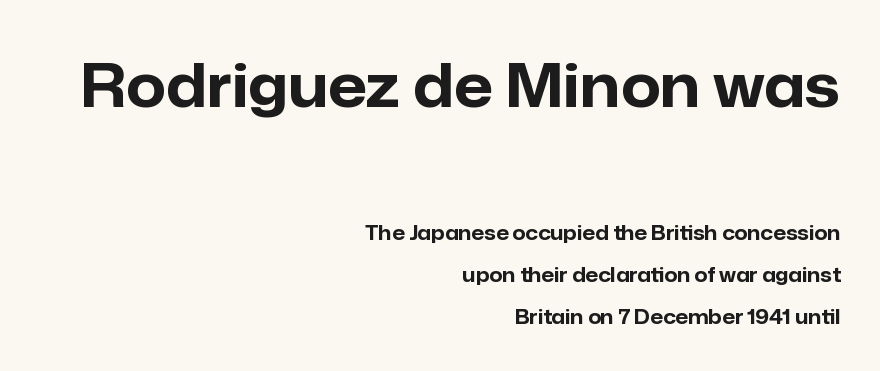
{"serif": "no", "italic": "no", "bold": "yes", "weight": "bold", "width": "normal", "stroke_contrast": "low", "x_height": "medium", "monospaced": "no", "underline": "no", "align": "right", "line_spacing": "loose", "line_spacing_ratio": 2.11, "letter_spacing": "normal", "letter_spacing_em": 0.0, "larger_block": "first", "size_ratio": 3.05, "glyph_px": 61}
